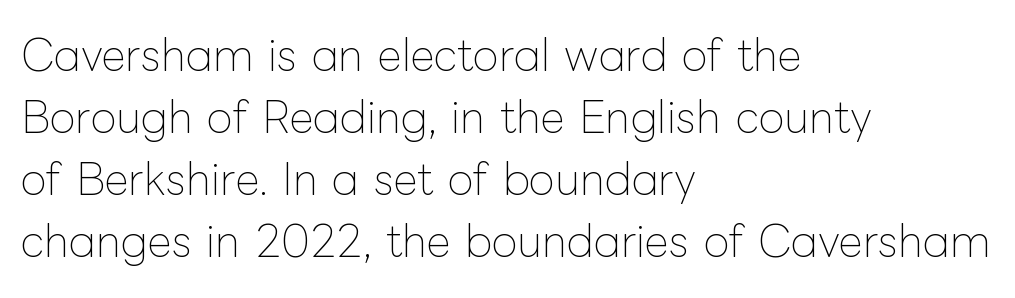
{"italic": "no", "bold": "no", "weight": "thin", "width": "normal", "stroke_contrast": "low", "x_height": "medium", "monospaced": "no", "underline": "no", "align": "left", "line_spacing": "normal", "line_spacing_ratio": 1.48, "letter_spacing": "normal", "letter_spacing_em": 0.0, "glyph_px": 42}
